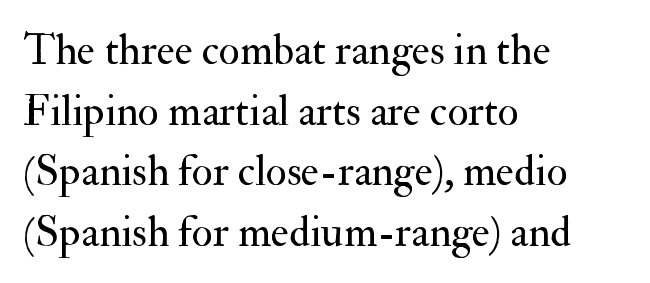
Q: Is the text bold? A: No.
Q: Is the text italic (slanted)? A: No, it is upright.
Q: Is the typeface a serif or a sans-serif typeface? A: Serif.
Q: Is the text underlined? A: No.
Q: How is the paragraph aligned? A: Left-aligned.
Q: Is the spacing between letters normal or unusually wide? A: Normal.
Q: Is the spacing between lines tight, normal or loose? A: Normal.
Q: Width (condensed, normal, or wide)? A: Normal.
Q: Stroke contrast? A: Medium.
Q: x-height? A: Small.
Q: Monospaced? A: No.
